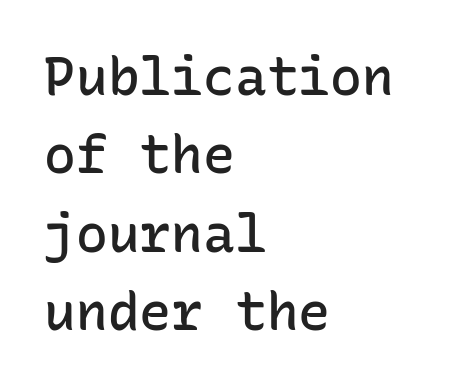
Look at the tracking — it's just the regular setting, nothing added. Interline gaps are of average width in this sample. Characters remain perfectly vertical along every line. Summary of weight: moderately heavy, a semibold. Check under the words: just untouched page.
